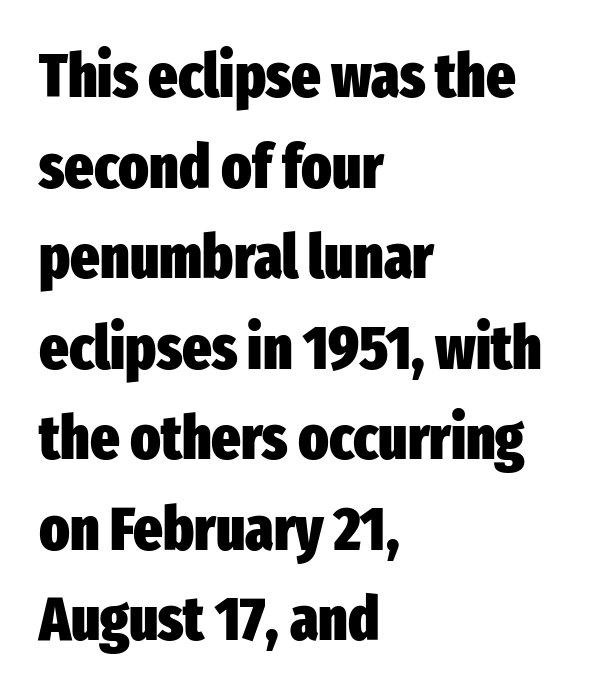
The image shows 62 px heavy, condensed sans-serif type, upright; set left-aligned, normal line spacing (1.46x), normal letter spacing, not underlined; low stroke contrast and a medium x-height.
